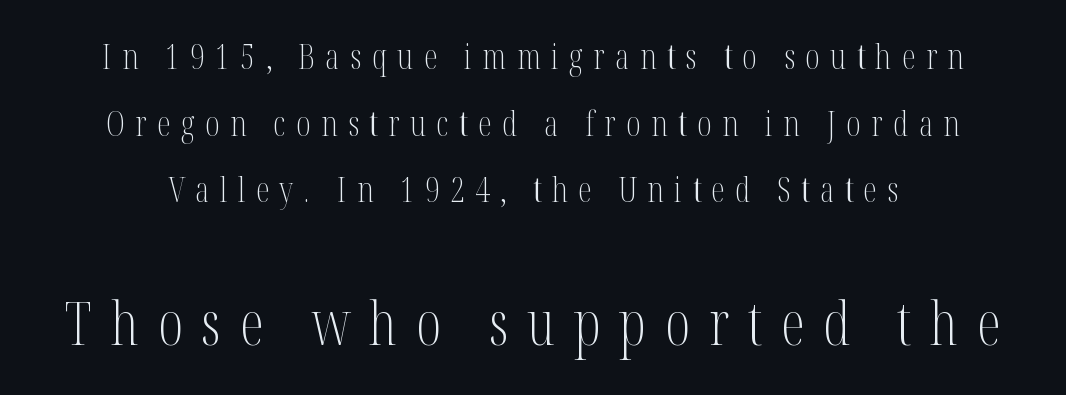
The image shows 60 px light, condensed serif type, upright; set loose line spacing (1.96x), unusually wide letter spacing (+0.31 em), not underlined; the second (bottom) block is 1.76x larger; medium stroke contrast and a medium x-height.
